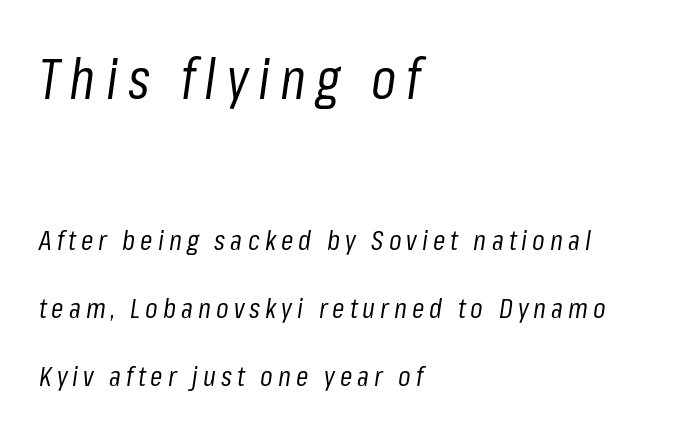
The image shows 56 px regular-weight, condensed type, italic (leaning right); set left-aligned, loose line spacing (2.43x), not underlined; the first (top) block is 2.0x larger; low stroke contrast and a medium x-height.
